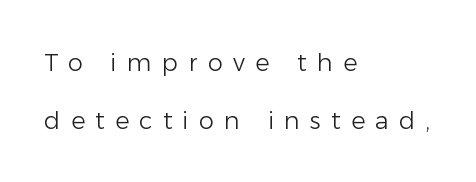
The image shows 24 px text type, upright; set left-aligned, loose line spacing (2.41x), unusually wide letter spacing (+0.43 em), not underlined.
